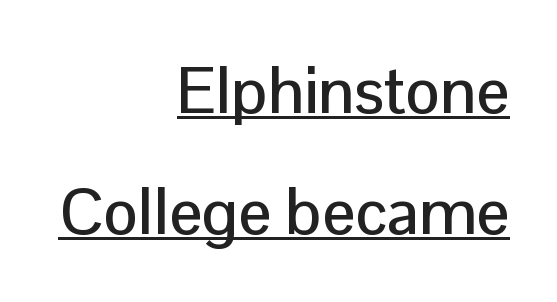
Q: Is the text italic (slanted)? A: No, it is upright.
Q: Is the typeface a serif or a sans-serif typeface? A: Sans-serif.
Q: Is the text underlined? A: Yes.
Q: How is the paragraph aligned? A: Right-aligned.
Q: Is the spacing between letters normal or unusually wide? A: Normal.
Q: Width (condensed, normal, or wide)? A: Normal.
Q: Stroke contrast? A: Low.
Q: x-height? A: Medium.
Q: Monospaced? A: No.
